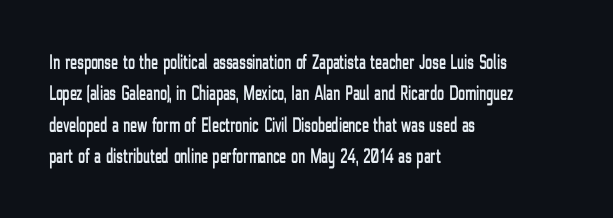
The image shows 21 px text type, upright; set left-aligned, normal line spacing (1.49x), normal letter spacing, not underlined.
